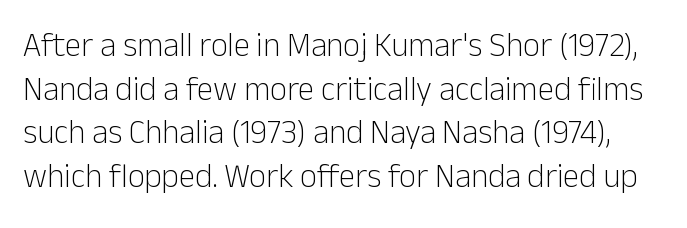
Designer's note — italics off, roman on. Grotesque or geometric, the face here clearly has no serifs. Horizontal bands of white between lines are of average thickness. The space directly below the letters is spotless. Weight: not bold — regular or lighter.
